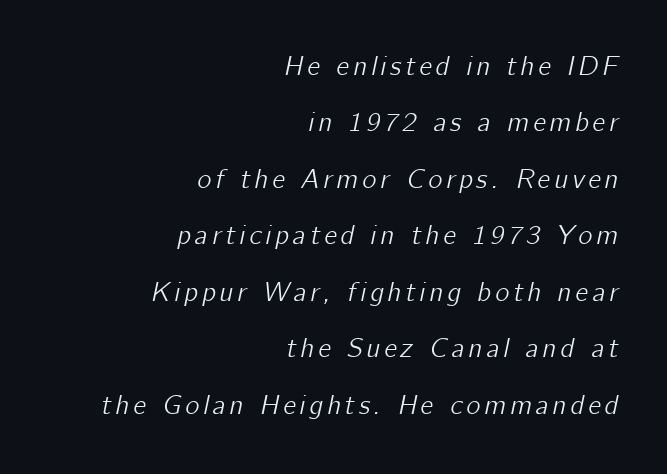
Italic? Definitely — the glyphs are oblique. Plain, unruled lines of type. Teacher's note: observe the even right margin — that is flush-right alignment. If you measured baseline to baseline, you'd find a long distance.
